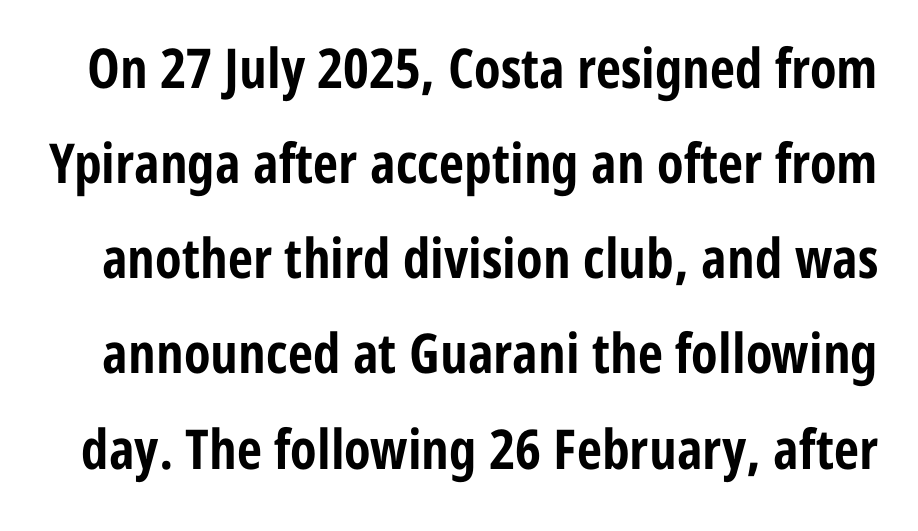
Q: Is the text bold? A: Yes.
Q: Is the text italic (slanted)? A: No, it is upright.
Q: Is the typeface a serif or a sans-serif typeface? A: Sans-serif.
Q: Is the text underlined? A: No.
Q: Is the spacing between letters normal or unusually wide? A: Normal.
Q: Width (condensed, normal, or wide)? A: Condensed.
Q: Stroke contrast? A: Low.
Q: x-height? A: Medium.
Q: Monospaced? A: No.
